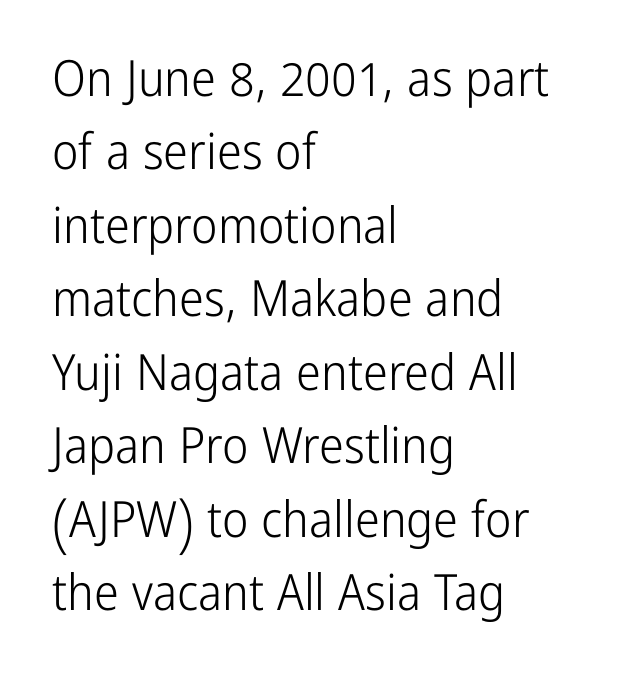
{"serif": "no", "italic": "no", "bold": "no", "weight": "light", "width": "condensed", "stroke_contrast": "low", "x_height": "medium", "monospaced": "no", "underline": "no", "align": "left", "line_spacing": "normal", "line_spacing_ratio": 1.47, "letter_spacing": "normal", "letter_spacing_em": 0.0, "glyph_px": 50}
